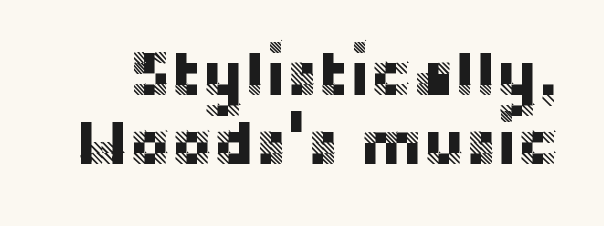
The image shows 63 px sans-serif type, upright; set tight line spacing (1.09x), normal letter spacing, not underlined; low stroke contrast and a large x-height.
